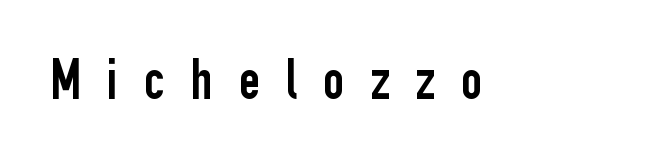
{"serif": "no", "italic": "no", "width": "condensed", "stroke_contrast": "low", "x_height": "medium", "monospaced": "no", "underline": "no", "letter_spacing": "wide", "letter_spacing_em": 0.46, "glyph_px": 57}
